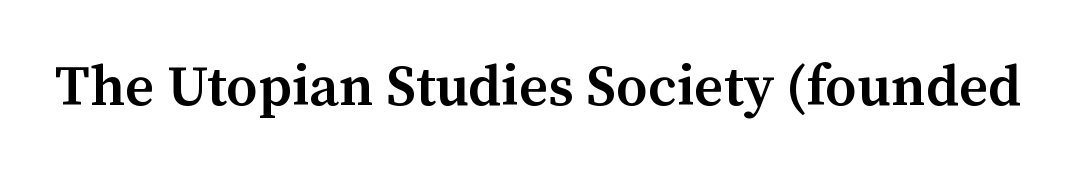
The gaps between neighbouring characters are ordinary and unremarkable. The baseline area is clear. Summary of weight: moderately heavy, a semibold. Little horizontal feet cap the strokes, marking this as serif type. Notice how the stems are strictly vertical — no italics here.
